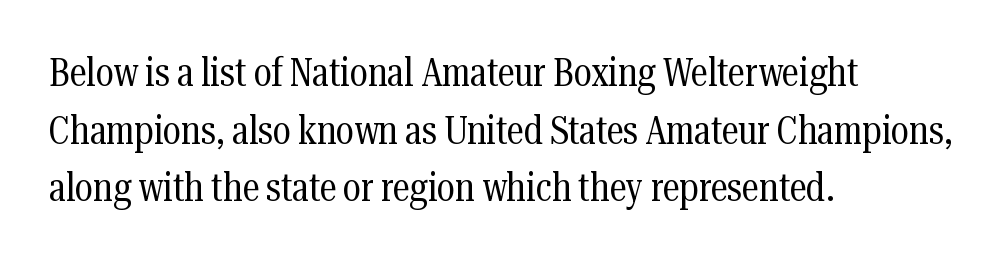
Q: Is the text bold? A: No.
Q: Is the text italic (slanted)? A: No, it is upright.
Q: Is the typeface a serif or a sans-serif typeface? A: Serif.
Q: Is the text underlined? A: No.
Q: How is the paragraph aligned? A: Left-aligned.
Q: Is the spacing between letters normal or unusually wide? A: Normal.
Q: Is the spacing between lines tight, normal or loose? A: Normal.
Q: Width (condensed, normal, or wide)? A: Condensed.
Q: Stroke contrast? A: Medium.
Q: x-height? A: Medium.
Q: Monospaced? A: No.
